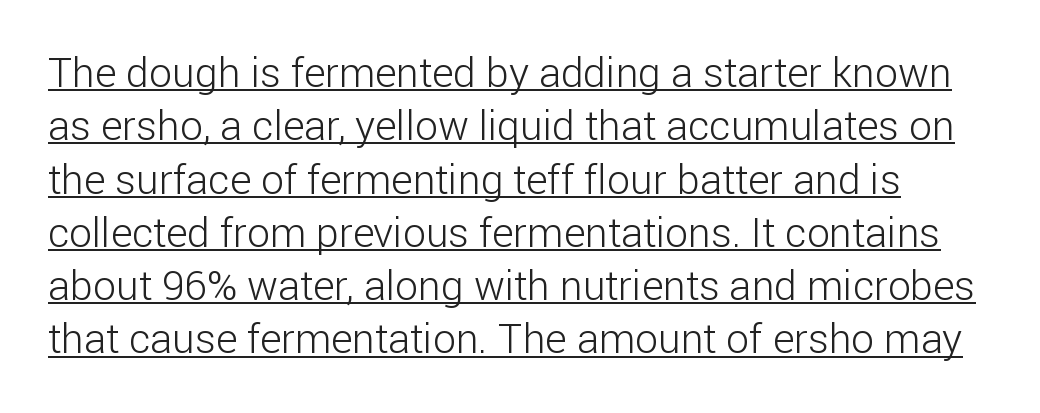
{"serif": "no", "italic": "no", "bold": "no", "weight": "light", "width": "normal", "stroke_contrast": "low", "x_height": "medium", "monospaced": "no", "underline": "yes", "line_spacing": "normal", "line_spacing_ratio": 1.3, "letter_spacing": "normal", "letter_spacing_em": 0.0, "glyph_px": 41}
